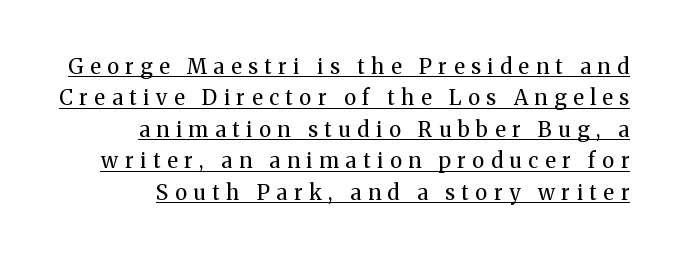
Q: Is the text bold? A: No.
Q: Is the text italic (slanted)? A: No, it is upright.
Q: Is the text underlined? A: Yes.
Q: Is the spacing between letters normal or unusually wide? A: Unusually wide.
Q: Is the spacing between lines tight, normal or loose? A: Normal.
